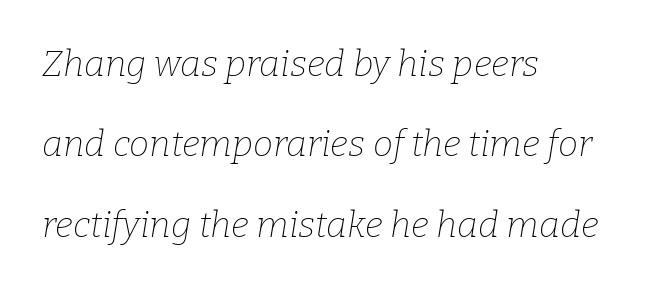
Q: Is the text bold? A: No.
Q: Is the text italic (slanted)? A: Yes, it leans right by about 9 degrees.
Q: Is the typeface a serif or a sans-serif typeface? A: Serif.
Q: Is the text underlined? A: No.
Q: How is the paragraph aligned? A: Left-aligned.
Q: Is the spacing between letters normal or unusually wide? A: Normal.
Q: Is the spacing between lines tight, normal or loose? A: Loose.
Q: Width (condensed, normal, or wide)? A: Normal.
Q: Stroke contrast? A: Low.
Q: x-height? A: Medium.
Q: Monospaced? A: No.
